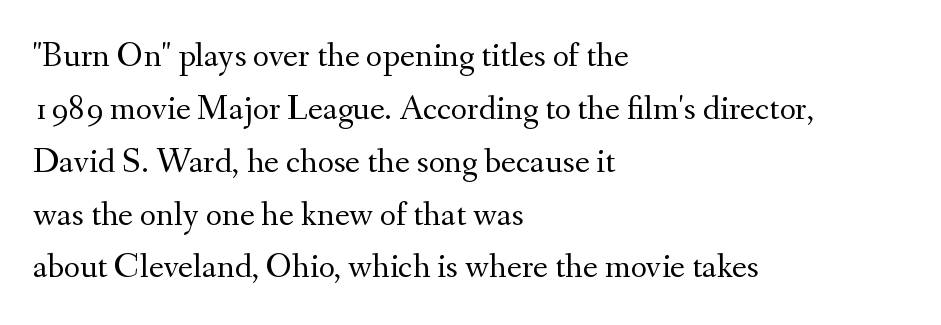
{"serif": "yes", "italic": "no", "bold": "no", "weight": "regular", "width": "normal", "stroke_contrast": "medium", "x_height": "small", "monospaced": "no", "underline": "no", "align": "left", "line_spacing": "normal", "line_spacing_ratio": 1.51, "letter_spacing": "normal", "letter_spacing_em": 0.0, "glyph_px": 35}
